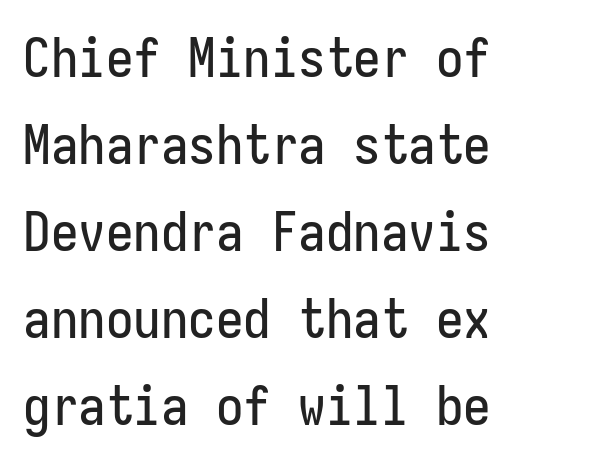
Q: Is the text italic (slanted)? A: No, it is upright.
Q: Is the typeface a serif or a sans-serif typeface? A: Sans-serif.
Q: Is the text underlined? A: No.
Q: How is the paragraph aligned? A: Left-aligned.
Q: Is the spacing between letters normal or unusually wide? A: Normal.
Q: Is the spacing between lines tight, normal or loose? A: Normal.
Q: Width (condensed, normal, or wide)? A: Condensed.
Q: Stroke contrast? A: Low.
Q: x-height? A: Medium.
